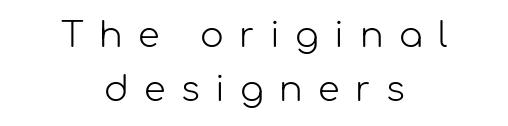
Q: Is the text bold? A: No.
Q: Is the text italic (slanted)? A: No, it is upright.
Q: Is the typeface a serif or a sans-serif typeface? A: Sans-serif.
Q: Is the text underlined? A: No.
Q: How is the paragraph aligned? A: Centered.
Q: Is the spacing between letters normal or unusually wide? A: Unusually wide.
Q: Is the spacing between lines tight, normal or loose? A: Normal.
Q: Width (condensed, normal, or wide)? A: Normal.
Q: Stroke contrast? A: Low.
Q: x-height? A: Medium.
Q: Monospaced? A: No.
